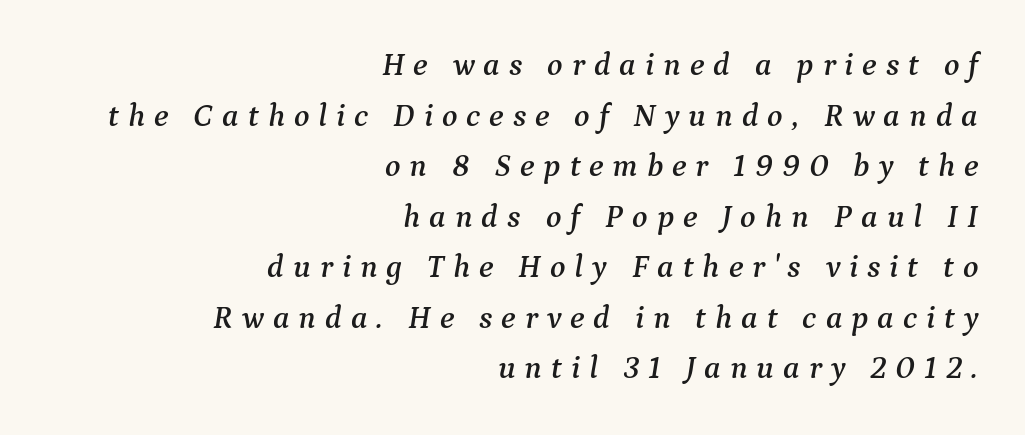
Compared with ordinary roman type, these characters are visibly tilted. Vertical spacing — default. Each row of text sits above clean, open space. Letter spacing: wide.
